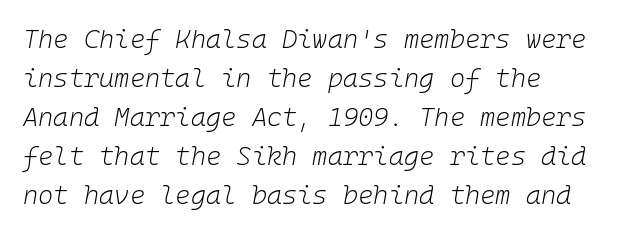
The image shows 26 px text type, italic (leaning right); set left-aligned, normal line spacing (1.5x), normal letter spacing, not underlined.
